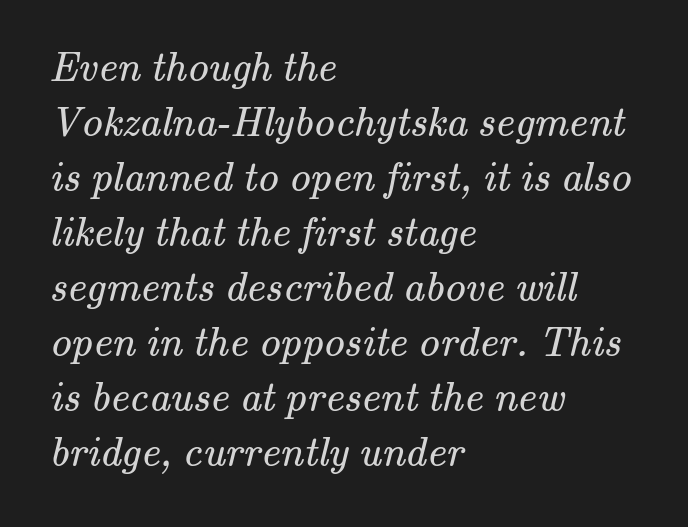
Q: Is the text bold? A: No.
Q: Is the typeface a serif or a sans-serif typeface? A: Serif.
Q: Is the text underlined? A: No.
Q: How is the paragraph aligned? A: Left-aligned.
Q: Is the spacing between letters normal or unusually wide? A: Normal.
Q: Is the spacing between lines tight, normal or loose? A: Normal.
Q: Width (condensed, normal, or wide)? A: Normal.
Q: Stroke contrast? A: Medium.
Q: x-height? A: Small.
Q: Monospaced? A: No.
